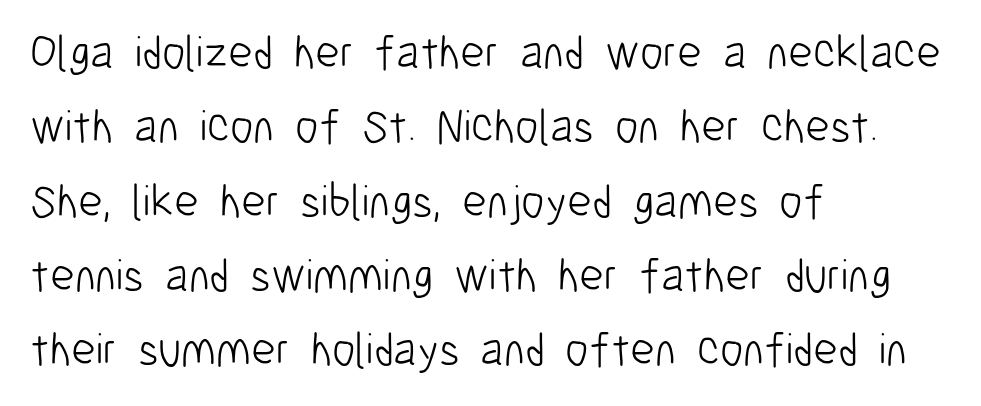
The image shows 47 px light, condensed sans-serif type, upright; set left-aligned, normal line spacing (1.58x), normal letter spacing, not underlined; low stroke contrast and a medium x-height.
